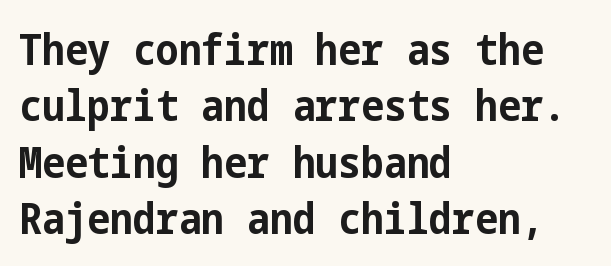
Q: Is the text bold? A: Yes.
Q: Is the text italic (slanted)? A: No, it is upright.
Q: Is the typeface a serif or a sans-serif typeface? A: Sans-serif.
Q: Is the text underlined? A: No.
Q: How is the paragraph aligned? A: Left-aligned.
Q: Is the spacing between letters normal or unusually wide? A: Normal.
Q: Is the spacing between lines tight, normal or loose? A: Normal.
Q: Width (condensed, normal, or wide)? A: Condensed.
Q: Stroke contrast? A: Low.
Q: x-height? A: Medium.
